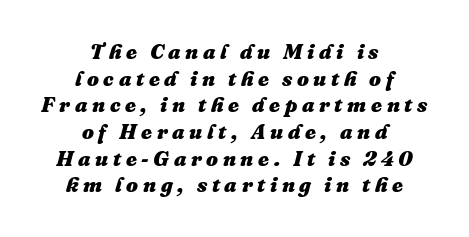
Q: Is the text bold? A: Yes.
Q: Is the text italic (slanted)? A: Yes, it leans right by about 16 degrees.
Q: Is the text underlined? A: No.
Q: How is the paragraph aligned? A: Centered.
Q: Is the spacing between letters normal or unusually wide? A: Unusually wide.
Q: Is the spacing between lines tight, normal or loose? A: Normal.
